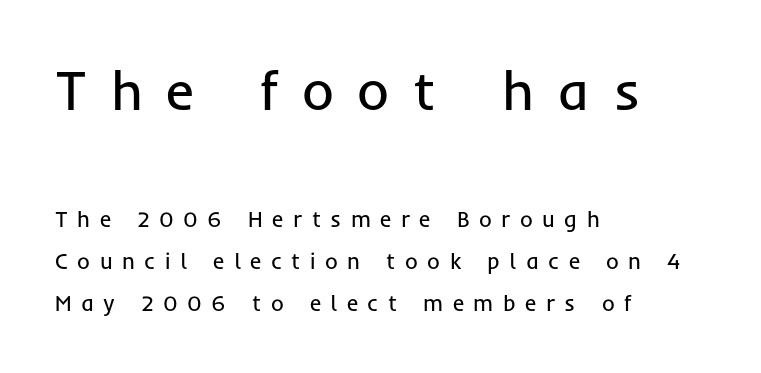
{"serif": "no", "italic": "no", "bold": "no", "weight": "regular", "width": "normal", "stroke_contrast": "low", "x_height": "medium", "monospaced": "no", "underline": "no", "align": "left", "line_spacing": "loose", "line_spacing_ratio": 1.92, "letter_spacing": "wide", "letter_spacing_em": 0.43, "larger_block": "first", "size_ratio": 2.5, "glyph_px": 55}
